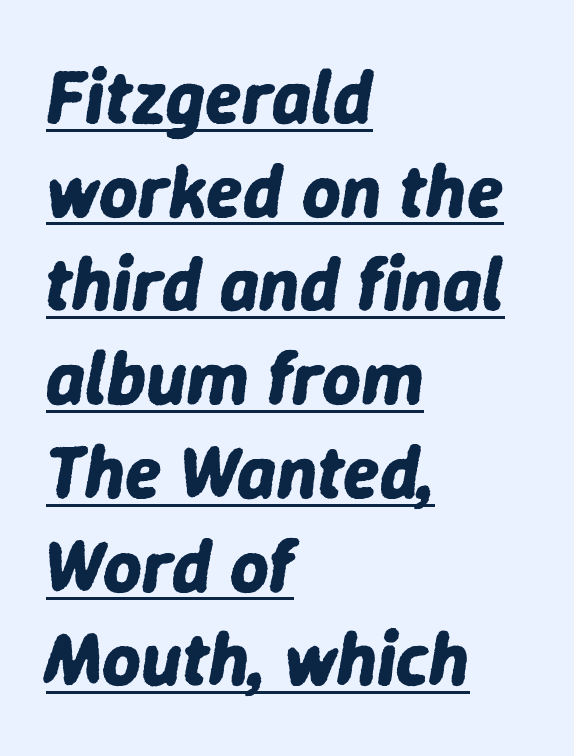
Q: Is the text bold? A: Yes.
Q: Is the text italic (slanted)? A: Yes, it leans right by about 9 degrees.
Q: Is the text underlined? A: Yes.
Q: How is the paragraph aligned? A: Left-aligned.
Q: Is the spacing between letters normal or unusually wide? A: Normal.
Q: Is the spacing between lines tight, normal or loose? A: Normal.
Q: Width (condensed, normal, or wide)? A: Normal.
Q: Stroke contrast? A: Low.
Q: x-height? A: Medium.
Q: Monospaced? A: No.
